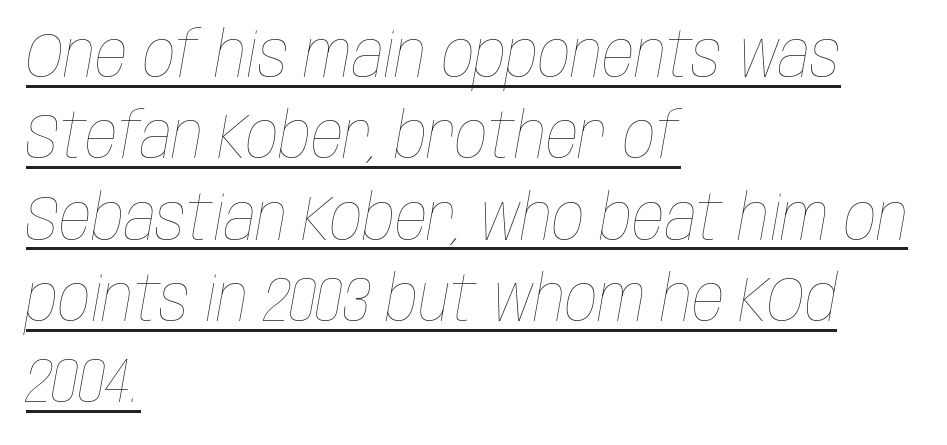
The image shows 64 px thin, condensed type, italic (leaning right); set left-aligned, normal line spacing (1.27x), normal letter spacing, underlined; low stroke contrast and a large x-height.
